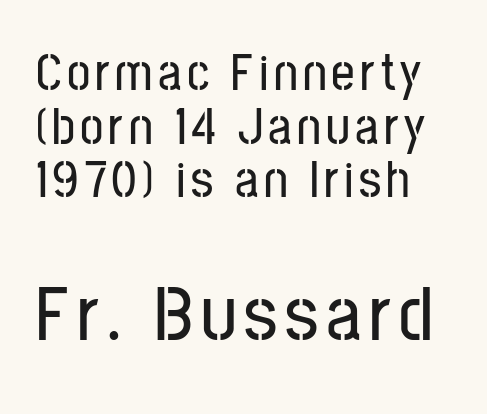
Ordinary non-slanted type is in use. The letters advance in unequal steps, a hallmark of proportional type. The second block has been scaled up relative to the first. Descenders hang freely into open space. The line-height multiplier appears low, near solid setting.
